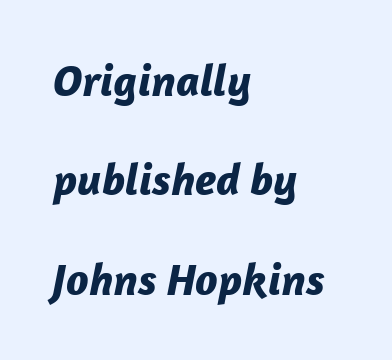
The image shows 45 px bold type, italic (leaning right); set left-aligned, loose line spacing (2.21x), normal letter spacing, not underlined; low stroke contrast and a medium x-height.
